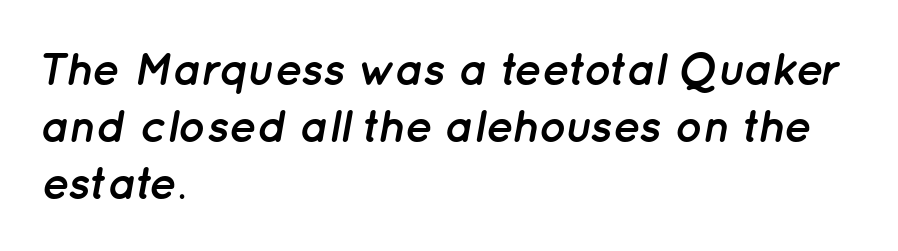
{"italic": "yes", "lean": "right", "slant_degrees": 12, "bold": "yes", "weight": "semibold", "width": "normal", "stroke_contrast": "low", "x_height": "medium", "monospaced": "no", "underline": "no", "align": "left", "line_spacing_ratio": 1.24, "letter_spacing": "normal", "letter_spacing_em": 0.0, "glyph_px": 46}
